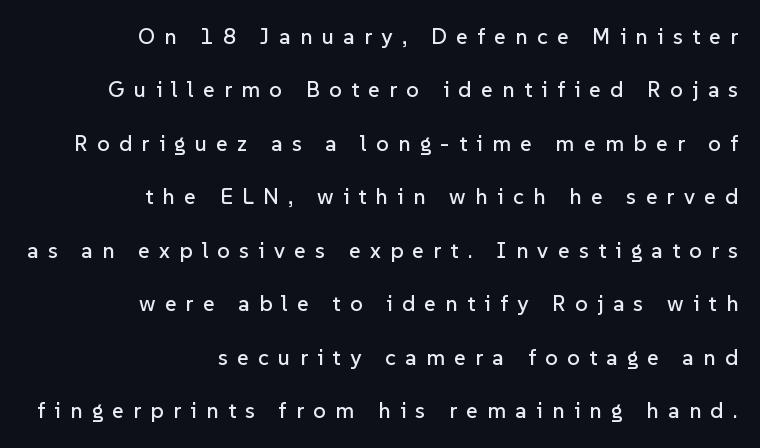
Q: Is the text italic (slanted)? A: No, it is upright.
Q: Is the text underlined? A: No.
Q: How is the paragraph aligned? A: Right-aligned.
Q: Is the spacing between letters normal or unusually wide? A: Unusually wide.
Q: Is the spacing between lines tight, normal or loose? A: Loose.
